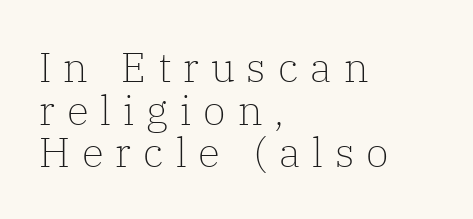
Q: Is the text bold? A: No.
Q: Is the text italic (slanted)? A: No, it is upright.
Q: Is the typeface a serif or a sans-serif typeface? A: Serif.
Q: Is the text underlined? A: No.
Q: How is the paragraph aligned? A: Left-aligned.
Q: Is the spacing between letters normal or unusually wide? A: Unusually wide.
Q: Is the spacing between lines tight, normal or loose? A: Tight.
Q: Width (condensed, normal, or wide)? A: Normal.
Q: Stroke contrast? A: Low.
Q: x-height? A: Medium.
Q: Monospaced? A: No.
